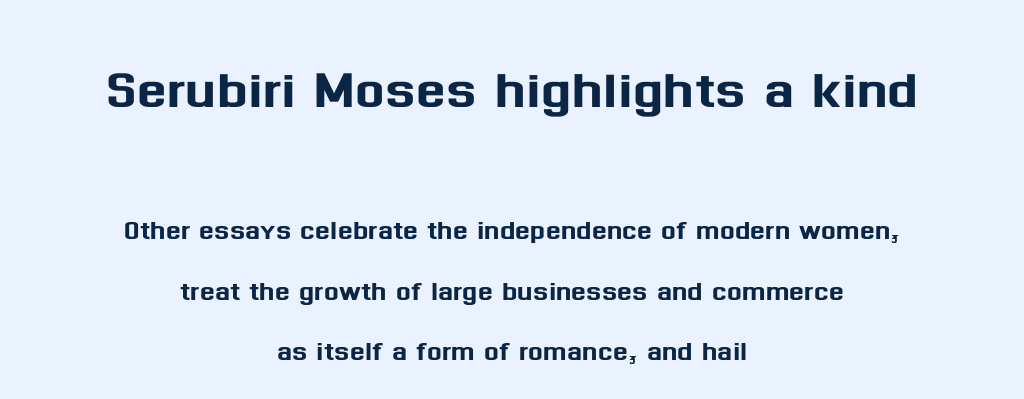
Q: Is the text italic (slanted)? A: No, it is upright.
Q: Is the typeface a serif or a sans-serif typeface? A: Sans-serif.
Q: Is the text underlined? A: No.
Q: How is the paragraph aligned? A: Centered.
Q: Is the spacing between letters normal or unusually wide? A: Normal.
Q: Which block of text is set in a larger size, the first (top) or the second (bottom)? A: The first (top) one.
Q: Width (condensed, normal, or wide)? A: Normal.
Q: Stroke contrast? A: Medium.
Q: x-height? A: Medium.
Q: Monospaced? A: No.
